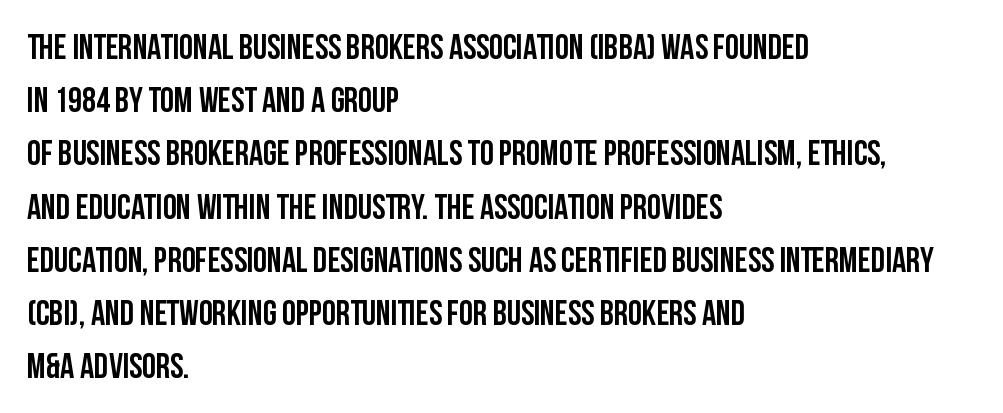
The image shows 35 px semibold, condensed sans-serif type, upright; set left-aligned, normal line spacing (1.52x), normal letter spacing, not underlined; low stroke contrast and a large x-height.
